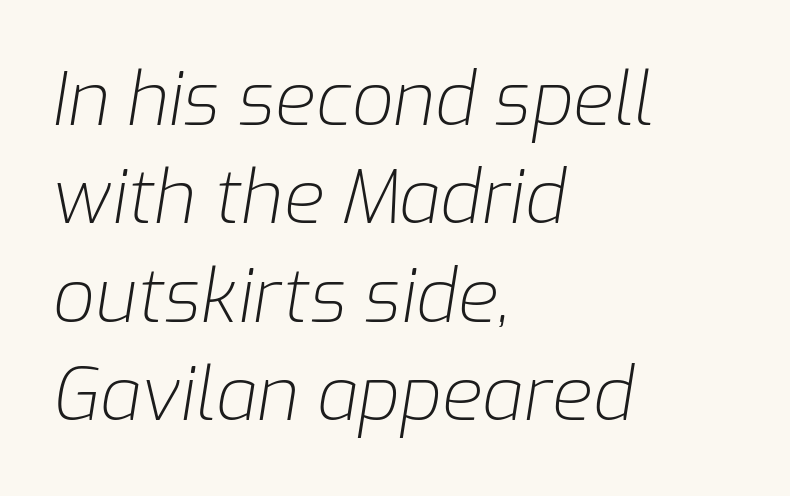
{"italic": "yes", "lean": "right", "slant_degrees": 9, "bold": "no", "weight": "light", "width": "normal", "stroke_contrast": "low", "x_height": "medium", "monospaced": "no", "underline": "no", "align": "left", "line_spacing": "normal", "line_spacing_ratio": 1.33, "letter_spacing": "normal", "letter_spacing_em": 0.0, "glyph_px": 74}
